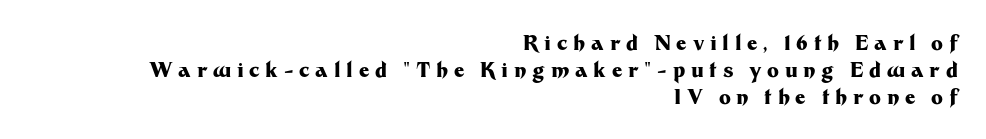
The image shows 20 px bold type, upright; set right-aligned, normal line spacing (1.34x), unusually wide letter spacing (+0.29 em), not underlined.
